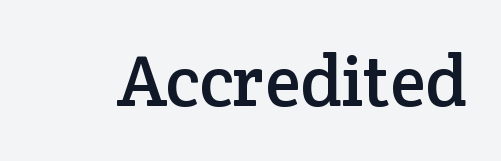
Descenders are the only things crossing below the line. These lines are rendered in a variable-pitch font. A roman cut, with each character standing at attention. No extra tracking has been applied to these lines. What kind of face is this? One with serifs.
